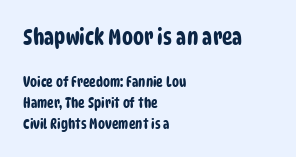
{"underline": "no", "align": "left", "line_spacing": "normal", "line_spacing_ratio": 1.49, "letter_spacing": "normal", "letter_spacing_em": 0.0, "larger_block": "first", "size_ratio": 1.57, "glyph_px": 22}
